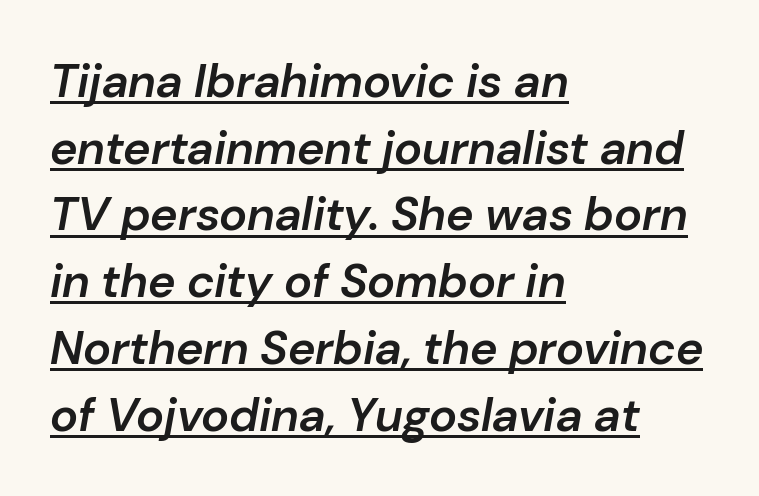
{"italic": "yes", "lean": "right", "slant_degrees": 10, "bold": "semi", "weight": "semibold", "width": "normal", "stroke_contrast": "low", "x_height": "medium", "monospaced": "no", "underline": "yes", "align": "left", "line_spacing": "normal", "line_spacing_ratio": 1.42, "letter_spacing": "normal", "letter_spacing_em": 0.0, "glyph_px": 47}
